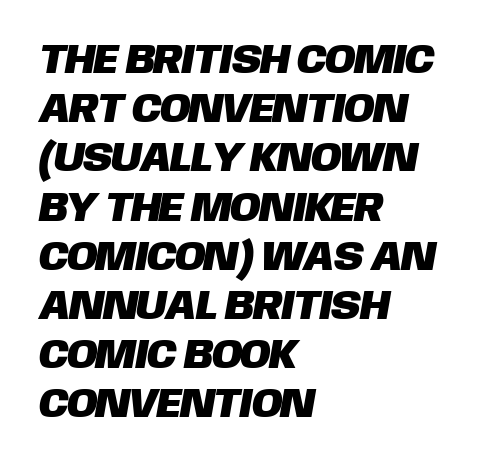
Q: Is the typeface a serif or a sans-serif typeface? A: Sans-serif.
Q: Is the text underlined? A: No.
Q: How is the paragraph aligned? A: Left-aligned.
Q: Is the spacing between letters normal or unusually wide? A: Normal.
Q: Width (condensed, normal, or wide)? A: Normal.
Q: Stroke contrast? A: Low.
Q: x-height? A: Large.
Q: Monospaced? A: No.
